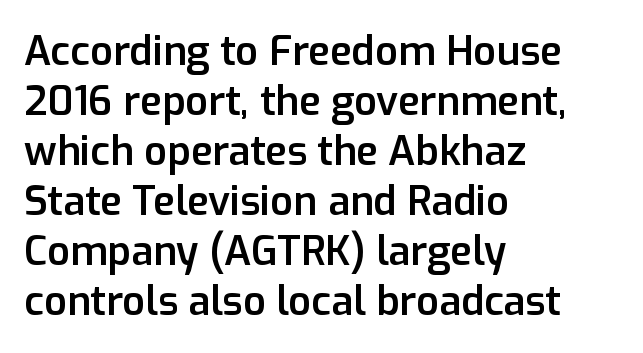
{"serif": "no", "italic": "no", "bold": "semi", "weight": "semibold", "width": "normal", "stroke_contrast": "low", "x_height": "medium", "monospaced": "no", "underline": "no", "align": "left", "line_spacing": "normal", "line_spacing_ratio": 1.25, "letter_spacing": "normal", "letter_spacing_em": 0.0, "glyph_px": 40}
